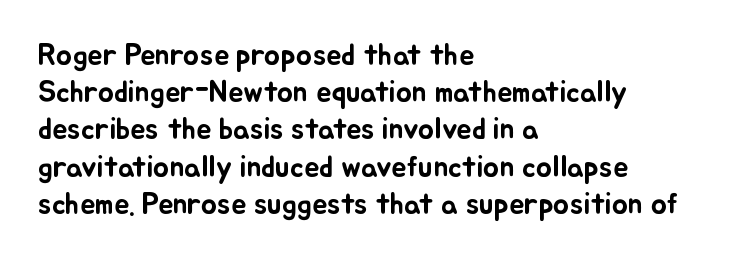
Q: Is the text italic (slanted)? A: No, it is upright.
Q: Is the text underlined? A: No.
Q: How is the paragraph aligned? A: Left-aligned.
Q: Is the spacing between letters normal or unusually wide? A: Normal.
Q: Width (condensed, normal, or wide)? A: Normal.
Q: Stroke contrast? A: Low.
Q: x-height? A: Small.
Q: Monospaced? A: No.
